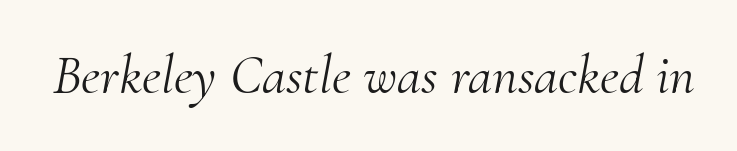
Q: Is the text bold? A: No.
Q: Is the text italic (slanted)? A: Yes, it leans right by about 10 degrees.
Q: Is the typeface a serif or a sans-serif typeface? A: Serif.
Q: Is the text underlined? A: No.
Q: Is the spacing between letters normal or unusually wide? A: Normal.
Q: Width (condensed, normal, or wide)? A: Normal.
Q: Stroke contrast? A: Medium.
Q: x-height? A: Small.
Q: Monospaced? A: No.
